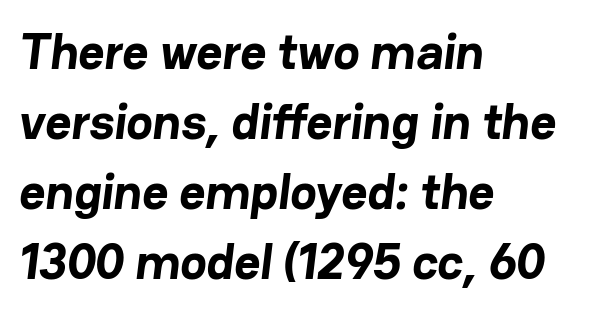
Evenly set lines give the paragraph a standard silhouette. Weight check: bold — yes, fully. A typesetter would call this proportional, since set widths differ per character. Classification — sans serif. Rule under the text: the space is simply empty. Horizontal alignment here is leftward, the default for most running prose.
